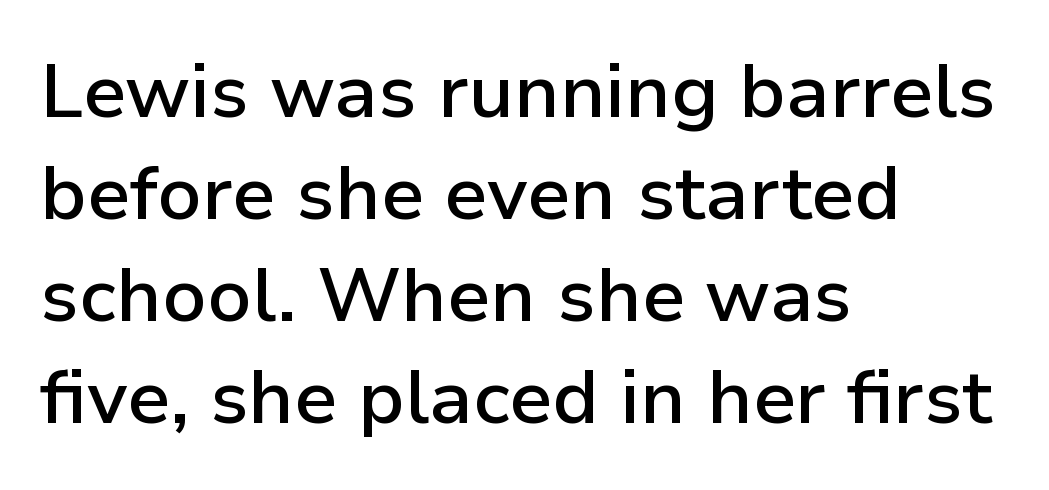
The image shows 76 px semibold sans-serif type, upright; set left-aligned, normal line spacing (1.34x), normal letter spacing, not underlined; low stroke contrast and a medium x-height.
